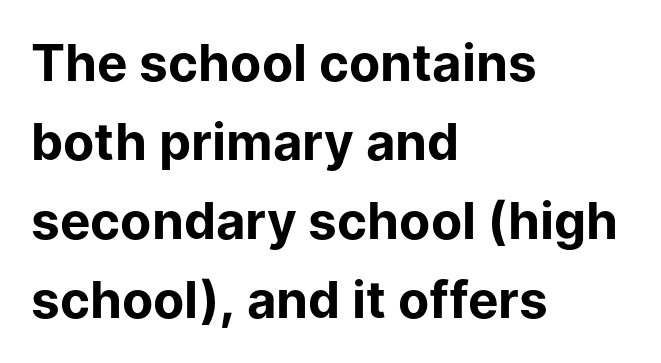
The space directly below the letters is spotless. A sans-serif font was chosen for this passage. Character widths vary here, with narrow letters taking less room than wide ones. Students, observe: this is what conventionally led text looks like. Ordinary non-slanted type is in use.
